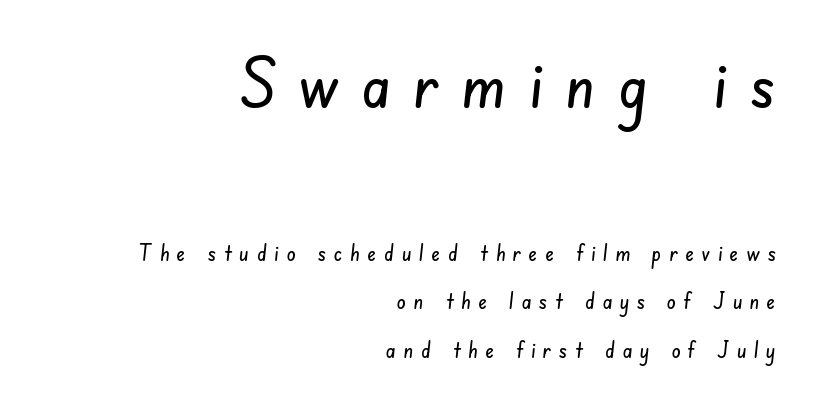
Q: Is the typeface a serif or a sans-serif typeface? A: Sans-serif.
Q: Is the text underlined? A: No.
Q: How is the paragraph aligned? A: Right-aligned.
Q: Is the spacing between letters normal or unusually wide? A: Unusually wide.
Q: Is the spacing between lines tight, normal or loose? A: Loose.
Q: Which block of text is set in a larger size, the first (top) or the second (bottom)? A: The first (top) one.
Q: Width (condensed, normal, or wide)? A: Condensed.
Q: Stroke contrast? A: Low.
Q: x-height? A: Small.
Q: Monospaced? A: No.
